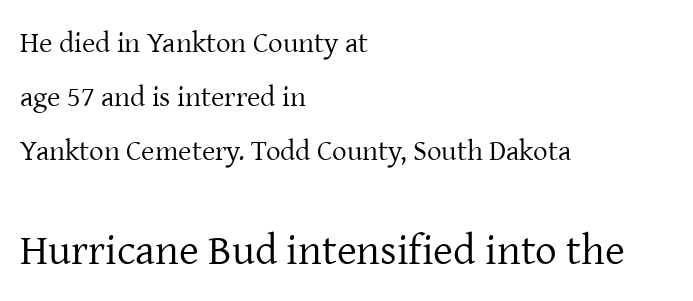
Unmarked baselines from the first word to the last. Nothing heavy about these letters — not bold at all. Short and long lines alike share a common starting point at left. The letters advance in unequal steps, a hallmark of proportional type. The font family rendered here belongs to the serif group.
